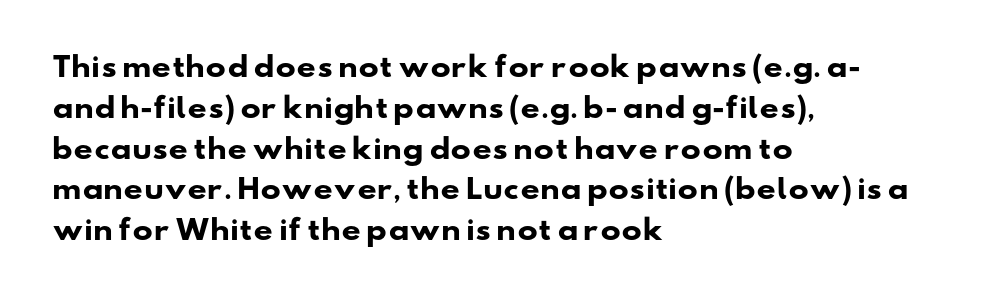
{"bold": "yes", "underline": "no", "align": "left", "line_spacing": "normal", "line_spacing_ratio": 1.51, "letter_spacing": "normal", "letter_spacing_em": 0.0, "glyph_px": 27}
